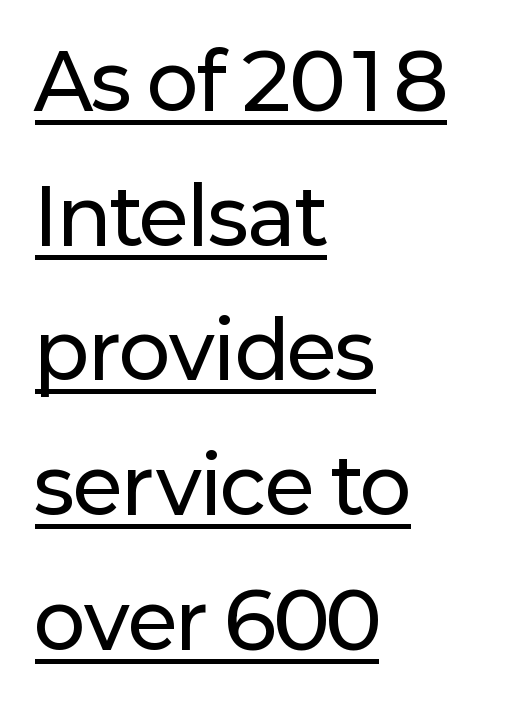
Q: Is the text italic (slanted)? A: No, it is upright.
Q: Is the typeface a serif or a sans-serif typeface? A: Sans-serif.
Q: Is the text underlined? A: Yes.
Q: How is the paragraph aligned? A: Left-aligned.
Q: Is the spacing between letters normal or unusually wide? A: Normal.
Q: Width (condensed, normal, or wide)? A: Normal.
Q: Stroke contrast? A: Low.
Q: x-height? A: Medium.
Q: Monospaced? A: No.
